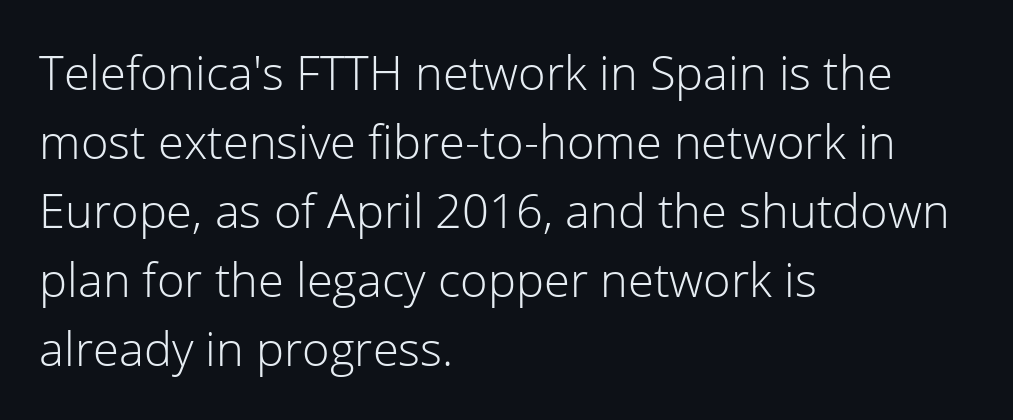
Q: Is the text bold? A: No.
Q: Is the text italic (slanted)? A: No, it is upright.
Q: Is the typeface a serif or a sans-serif typeface? A: Sans-serif.
Q: Is the text underlined? A: No.
Q: How is the paragraph aligned? A: Left-aligned.
Q: Is the spacing between letters normal or unusually wide? A: Normal.
Q: Is the spacing between lines tight, normal or loose? A: Normal.
Q: Width (condensed, normal, or wide)? A: Normal.
Q: Stroke contrast? A: Low.
Q: x-height? A: Medium.
Q: Monospaced? A: No.
